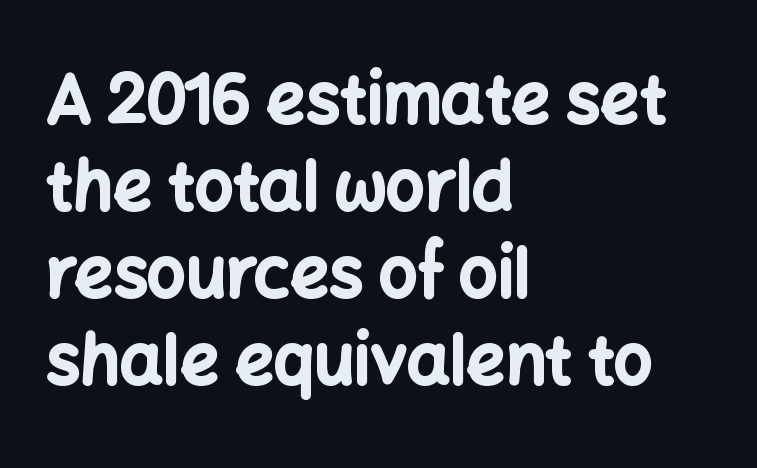
Varying glyph widths throughout — classic text-font behaviour. You'd pick this weight for a headline — it's a proper bold. In terms of letterform style, serifs are entirely absent. A classic flush-left, rag-right setting is used for this passage. The rows are spaced the way most documents space them.
